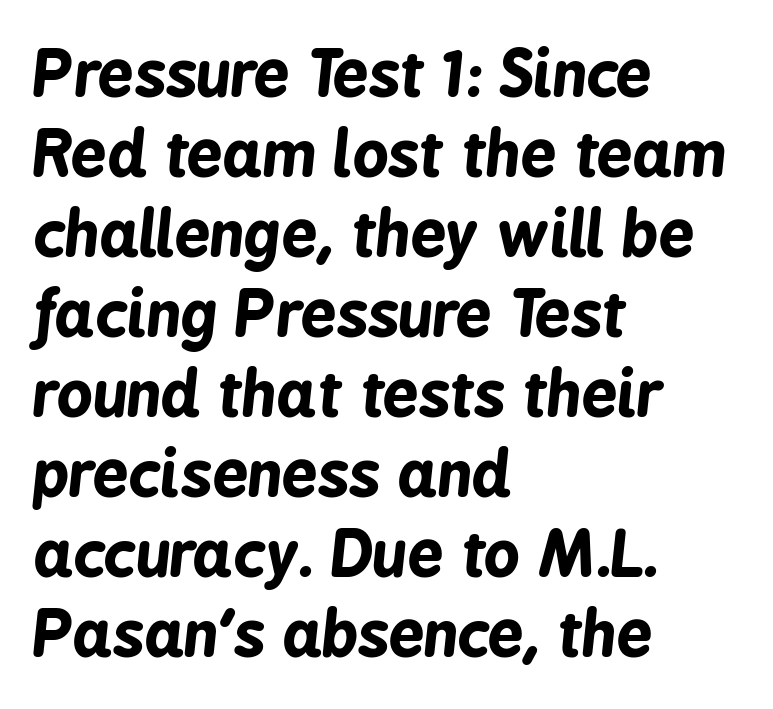
{"italic": "yes", "lean": "right", "slant_degrees": 6, "bold": "yes", "weight": "bold", "width": "condensed", "stroke_contrast": "low", "x_height": "medium", "monospaced": "no", "underline": "no", "align": "left", "line_spacing": "normal", "line_spacing_ratio": 1.27, "letter_spacing": "normal", "letter_spacing_em": 0.0, "glyph_px": 63}
